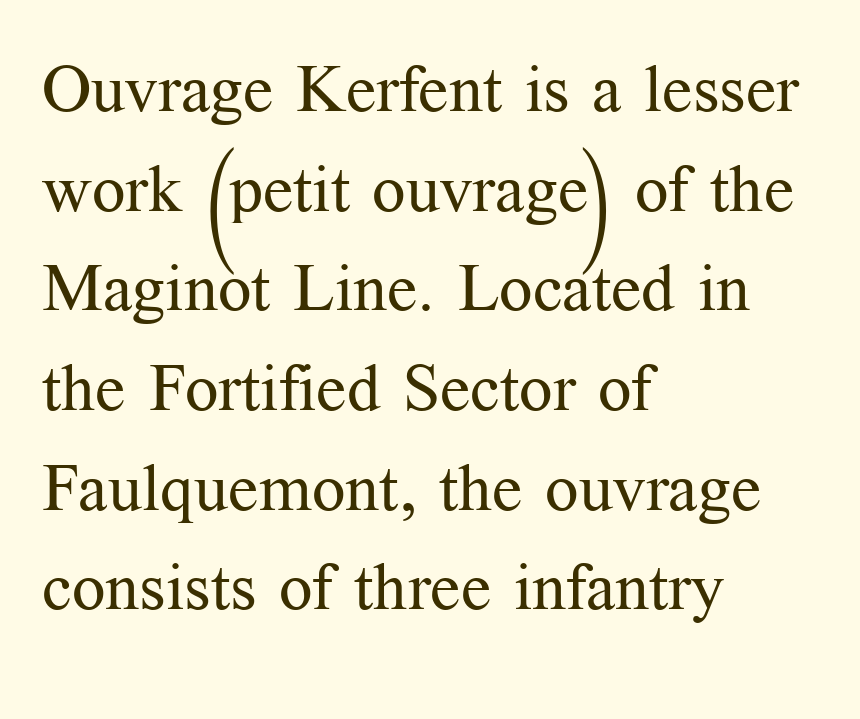
Examine the stroke ends and you'll spot serifs. You can tell it's not italic because the verticals are truly vertical. Observe the ordinary spacing: letters are neighbours, not strangers. Compared with typical paragraphs, the rows here are spaced about the same.
